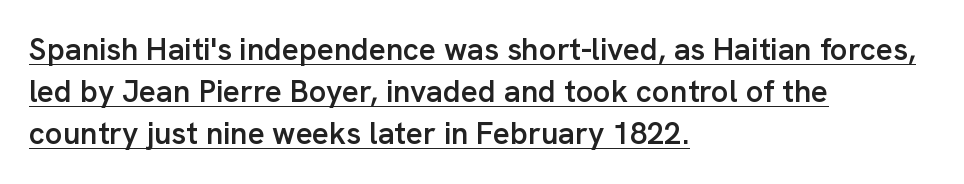
The image shows 31 px semibold sans-serif type, upright; set left-aligned, normal line spacing (1.36x), normal letter spacing, underlined; low stroke contrast and a medium x-height.
